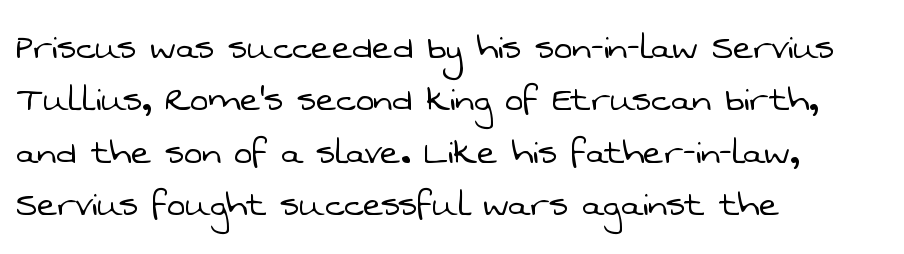
{"serif": "no", "bold": "no", "weight": "light", "width": "normal", "stroke_contrast": "low", "x_height": "medium", "monospaced": "no", "underline": "no", "align": "left", "line_spacing_ratio": 1.22, "letter_spacing": "normal", "letter_spacing_em": 0.0, "glyph_px": 43}
